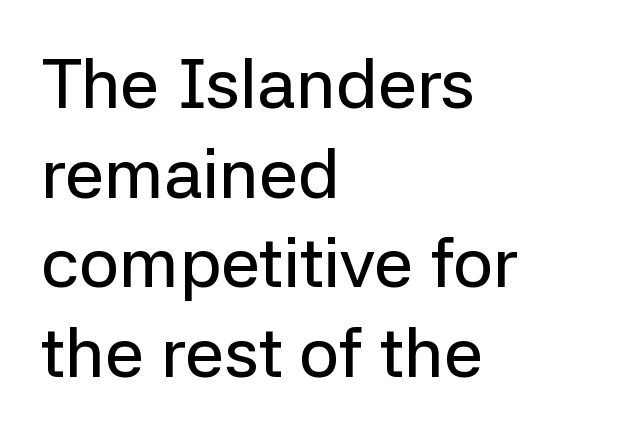
Only glyphs here, with clear space below each row. Is there any slant? The stems are plumb. In terms of letterspacing, this is plain default setting. Character widths vary here, with narrow letters taking less room than wide ones.
